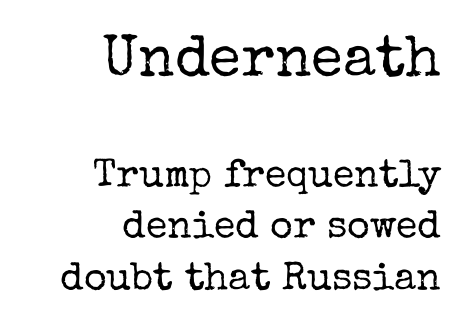
The image shows 58 px regular-weight serif type, upright; set right-aligned, normal line spacing (1.33x), normal letter spacing, not underlined; the first (top) block is 1.49x larger; low stroke contrast and a medium x-height.
